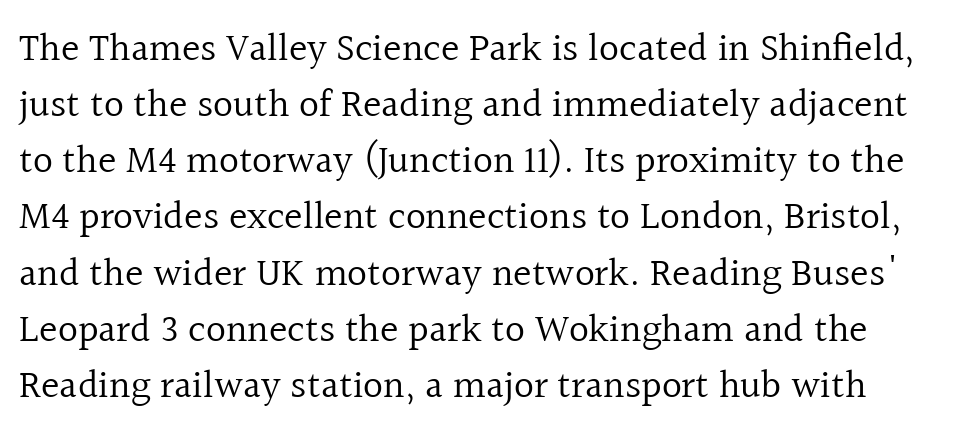
Successive baselines arrive at the customary interval. Think standard paragraph weight, or any step lighter than that. The words here are not underlined. Each letter's strokes conclude with small projecting serifs. It's the straight-up-and-down kind of type. Tracking value appears to be zero — textbook default spacing.
